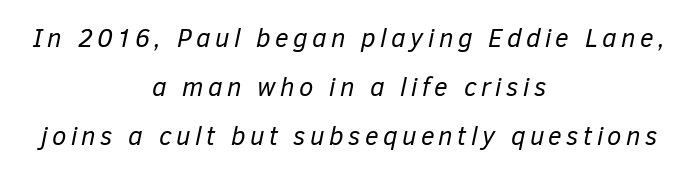
Q: Is the text bold? A: No.
Q: Is the text italic (slanted)? A: Yes, it leans right by about 12 degrees.
Q: Is the text underlined? A: No.
Q: How is the paragraph aligned? A: Centered.
